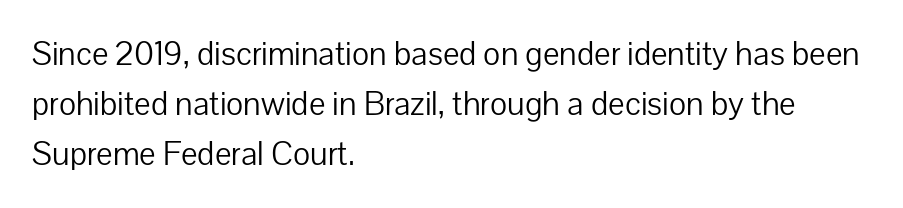
The image shows 33 px light sans-serif type, upright; set left-aligned, normal line spacing (1.52x), normal letter spacing, not underlined; low stroke contrast and a medium x-height.
